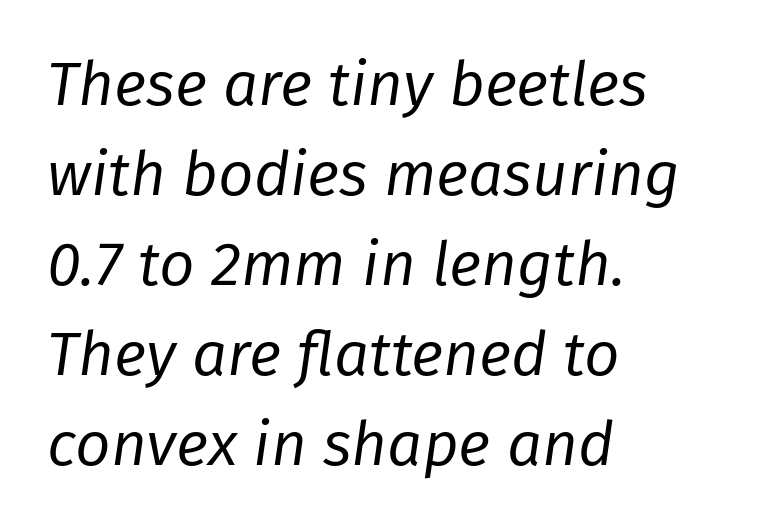
{"italic": "yes", "lean": "right", "slant_degrees": 8, "bold": "no", "weight": "regular", "width": "normal", "stroke_contrast": "low", "x_height": "medium", "monospaced": "no", "underline": "no", "align": "left", "line_spacing": "normal", "line_spacing_ratio": 1.45, "letter_spacing": "normal", "letter_spacing_em": 0.0, "glyph_px": 62}
